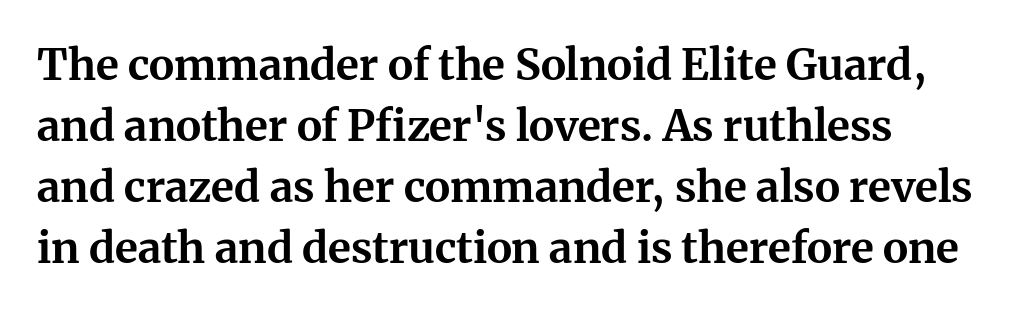
Strong, thick strokes mark this as bold type. This rendering employs a face with finishing strokes, i.e., a serif. Rows of type keep a routine distance in the vertical direction. What stands out about the letter spacing? Nothing — it is the standard amount. This sample has the flowing, uneven cadence of proportional lettering.
